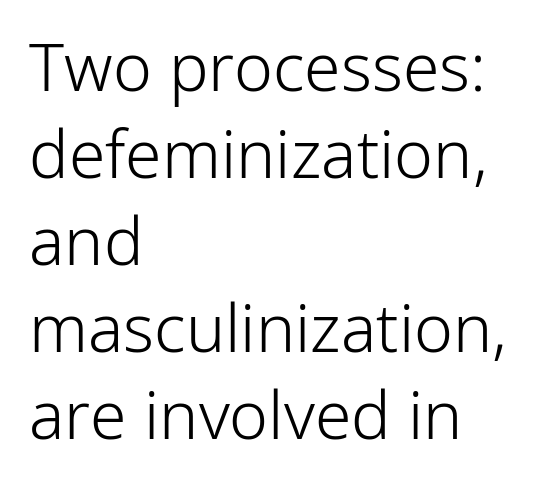
Upright lettering throughout. This rendering employs a face without finishing strokes, i.e., a sans-serif. No word sits above an underline. The setting favours the left margin, as ordinary paragraphs usually do. The passage shown is typed in a proportional face where columns would drift.
